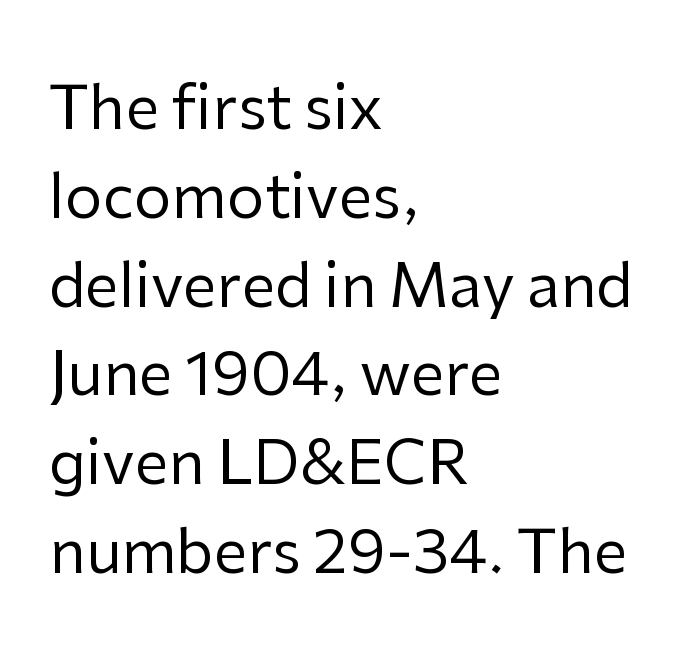
Q: Is the text bold? A: No.
Q: Is the text italic (slanted)? A: No, it is upright.
Q: Is the typeface a serif or a sans-serif typeface? A: Sans-serif.
Q: Is the text underlined? A: No.
Q: How is the paragraph aligned? A: Left-aligned.
Q: Is the spacing between letters normal or unusually wide? A: Normal.
Q: Is the spacing between lines tight, normal or loose? A: Normal.
Q: Width (condensed, normal, or wide)? A: Normal.
Q: Stroke contrast? A: Low.
Q: x-height? A: Medium.
Q: Monospaced? A: No.
